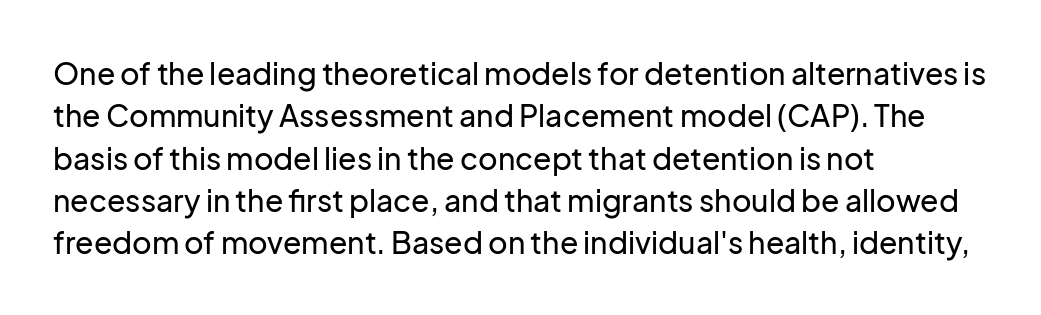
You can tell from the bare stems that sans-serif type was used. If you drew a line through each stem, it would be perfectly vertical. There is no visible air inserted between adjacent glyphs. Note the varied advance widths — an 'i' is clearly narrower than an 'm'.
